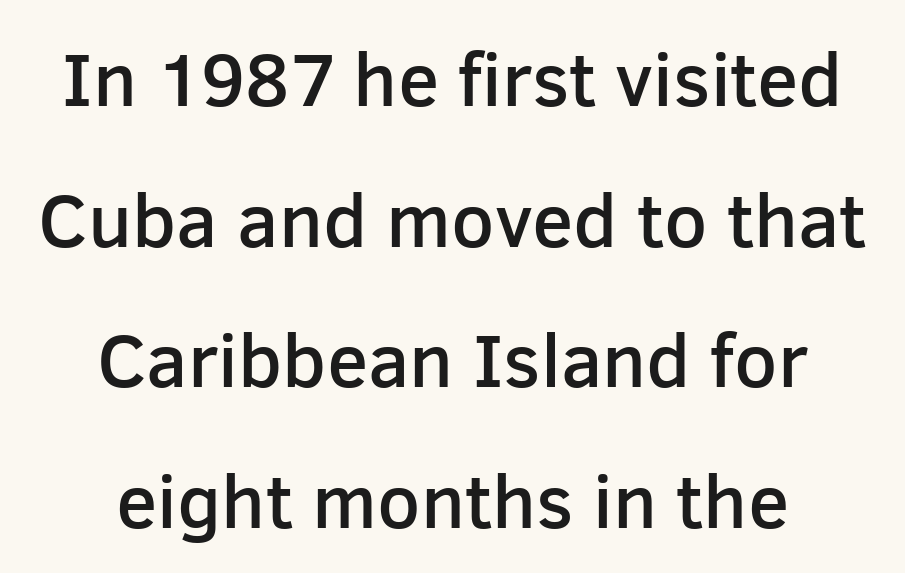
The image shows 76 px semibold sans-serif type, upright; set centered, line spacing 1.85x, normal letter spacing, not underlined; low stroke contrast and a medium x-height.
